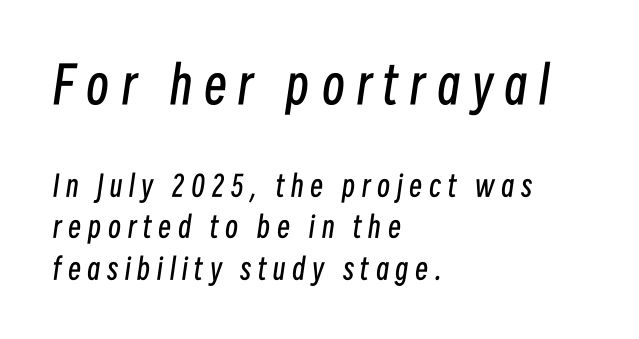
{"italic": "yes", "lean": "right", "slant_degrees": 8, "bold": "no", "weight": "regular", "width": "condensed", "stroke_contrast": "low", "x_height": "medium", "monospaced": "no", "underline": "no", "align": "left", "line_spacing": "normal", "line_spacing_ratio": 1.43, "letter_spacing": "wide", "letter_spacing_em": 0.23, "larger_block": "first", "size_ratio": 1.76, "glyph_px": 51}
